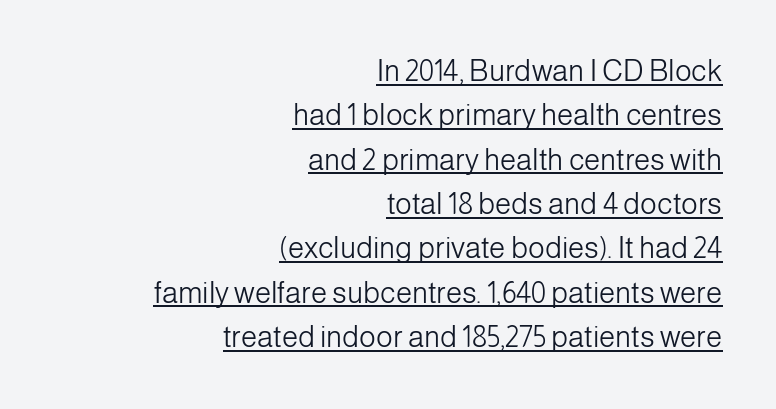
A typesetter would call this zero additional tracking. The passage shown stacks its lines at a standard gap. Serif or sans? Sans — the stroke terminals are bare. The lettering is marked with a stroke running underneath it. The characters are drawn with everyday or finer stroke widths. Unlike italic type, these characters show no tilt at all.
